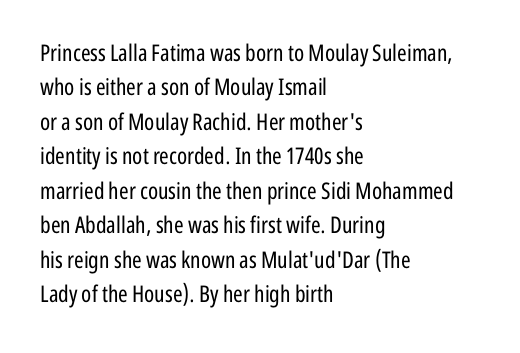
The image shows 23 px text type, upright; set left-aligned, normal line spacing (1.5x), normal letter spacing, not underlined.
